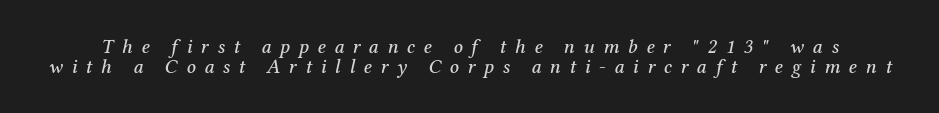
Slanted lettering throughout. Tracking here is generous; glyphs stand well apart from one another. Successive baselines arrive quickly, one right under another. Descenders hang freely into open space.
